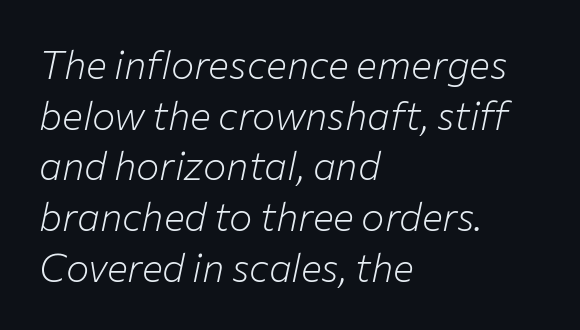
The image shows 39 px light type, italic (leaning right); set left-aligned, normal line spacing (1.3x), normal letter spacing, not underlined; low stroke contrast and a medium x-height.
